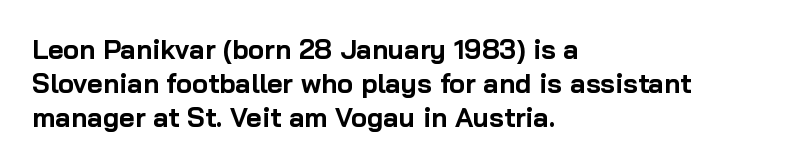
Q: Is the text bold? A: Yes.
Q: Is the text italic (slanted)? A: No, it is upright.
Q: Is the text underlined? A: No.
Q: How is the paragraph aligned? A: Left-aligned.
Q: Is the spacing between letters normal or unusually wide? A: Normal.
Q: Is the spacing between lines tight, normal or loose? A: Normal.
